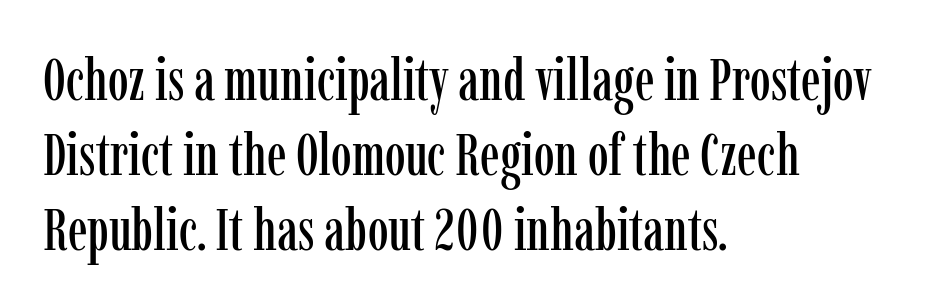
{"serif": "yes", "italic": "no", "width": "condensed", "stroke_contrast": "low", "x_height": "medium", "monospaced": "no", "underline": "no", "align": "left", "line_spacing": "normal", "line_spacing_ratio": 1.27, "letter_spacing": "normal", "letter_spacing_em": 0.0, "glyph_px": 59}
